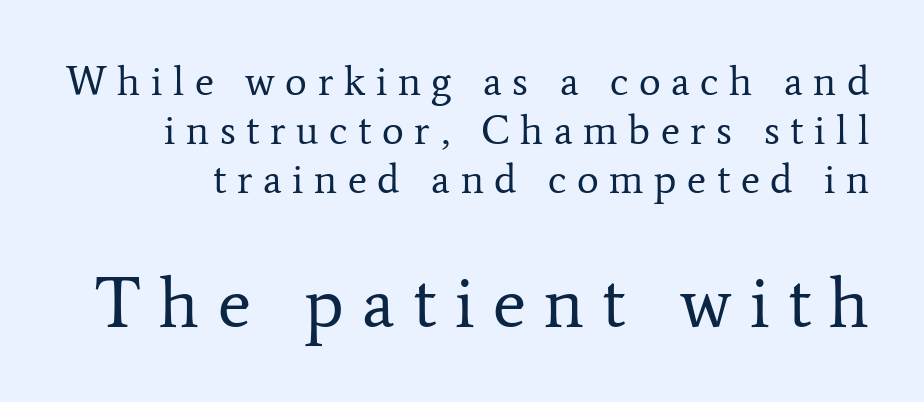
The image shows 71 px regular-weight serif type, upright; set line spacing 1.2x, unusually wide letter spacing (+0.26 em), not underlined; the second (bottom) block is 1.73x larger; low stroke contrast and a medium x-height.
